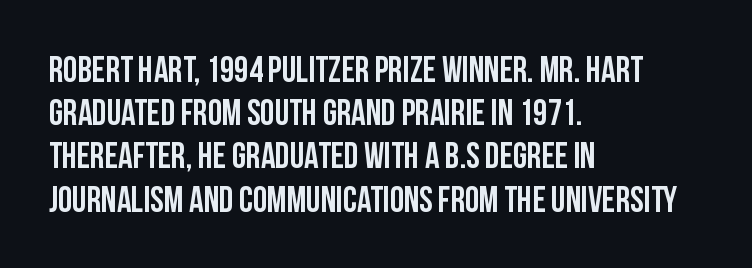
Q: Is the text italic (slanted)? A: No, it is upright.
Q: Is the typeface a serif or a sans-serif typeface? A: Sans-serif.
Q: Is the text underlined? A: No.
Q: How is the paragraph aligned? A: Left-aligned.
Q: Is the spacing between letters normal or unusually wide? A: Normal.
Q: Width (condensed, normal, or wide)? A: Condensed.
Q: Stroke contrast? A: Low.
Q: x-height? A: Large.
Q: Monospaced? A: No.
